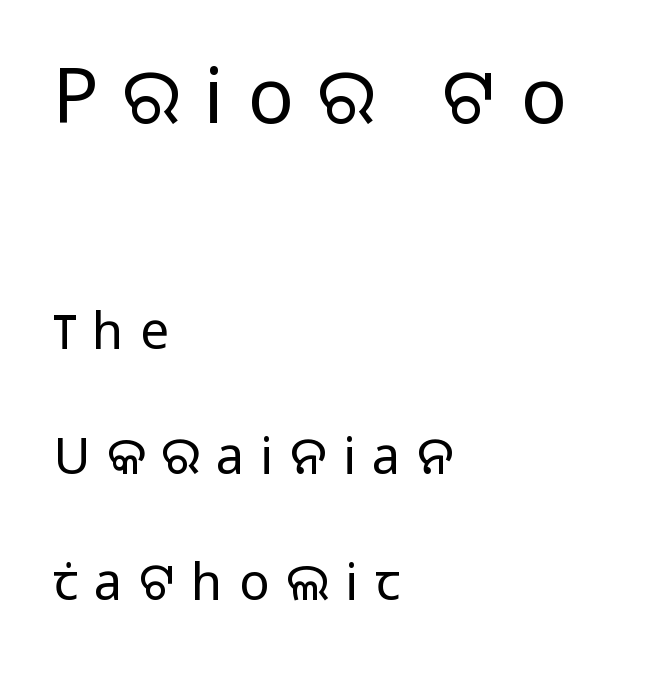
Q: Is the text bold? A: No.
Q: Is the text italic (slanted)? A: No, it is upright.
Q: Is the typeface a serif or a sans-serif typeface? A: Sans-serif.
Q: Is the text underlined? A: No.
Q: How is the paragraph aligned? A: Left-aligned.
Q: Is the spacing between letters normal or unusually wide? A: Unusually wide.
Q: Is the spacing between lines tight, normal or loose? A: Loose.
Q: Which block of text is set in a larger size, the first (top) or the second (bottom)? A: The first (top) one.
Q: Width (condensed, normal, or wide)? A: Normal.
Q: Stroke contrast? A: Low.
Q: x-height? A: Medium.
Q: Monospaced? A: No.
